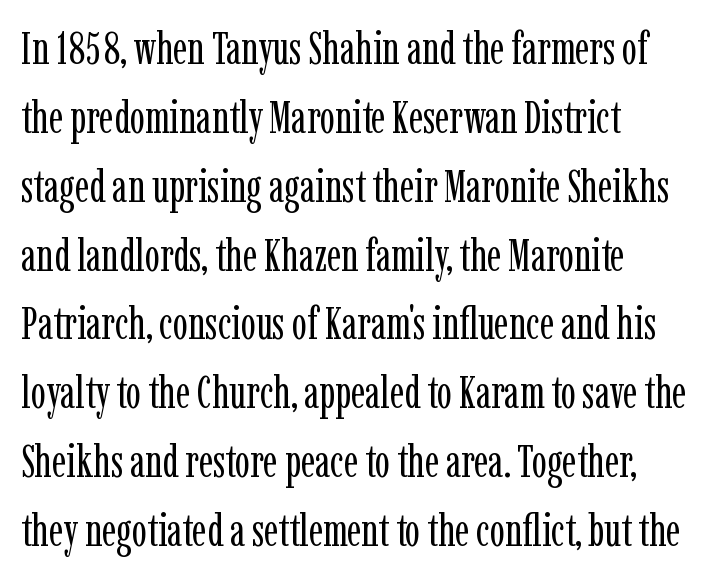
Q: Is the text bold? A: No.
Q: Is the text italic (slanted)? A: No, it is upright.
Q: Is the typeface a serif or a sans-serif typeface? A: Serif.
Q: Is the text underlined? A: No.
Q: Is the spacing between letters normal or unusually wide? A: Normal.
Q: Is the spacing between lines tight, normal or loose? A: Normal.
Q: Width (condensed, normal, or wide)? A: Condensed.
Q: Stroke contrast? A: Low.
Q: x-height? A: Medium.
Q: Monospaced? A: No.
